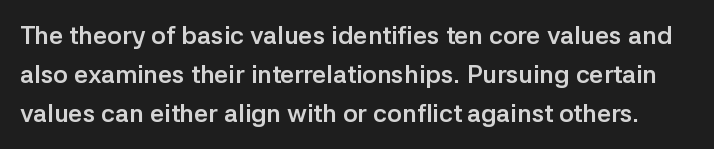
{"italic": "no", "bold": "yes", "underline": "no", "line_spacing": "normal", "line_spacing_ratio": 1.56, "letter_spacing": "normal", "letter_spacing_em": 0.0, "glyph_px": 25}
